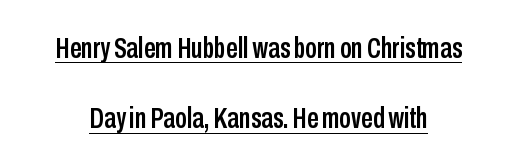
{"serif": "no", "italic": "no", "width": "condensed", "stroke_contrast": "low", "x_height": "medium", "monospaced": "no", "underline": "yes", "line_spacing": "loose", "line_spacing_ratio": 2.42, "letter_spacing": "normal", "letter_spacing_em": 0.0, "glyph_px": 29}
